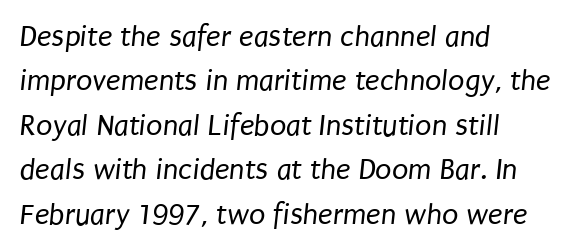
{"serif": "no", "bold": "no", "weight": "regular", "width": "condensed", "stroke_contrast": "low", "x_height": "large", "monospaced": "no", "underline": "no", "align": "left", "line_spacing": "normal", "line_spacing_ratio": 1.48, "letter_spacing": "normal", "letter_spacing_em": 0.0, "glyph_px": 30}
